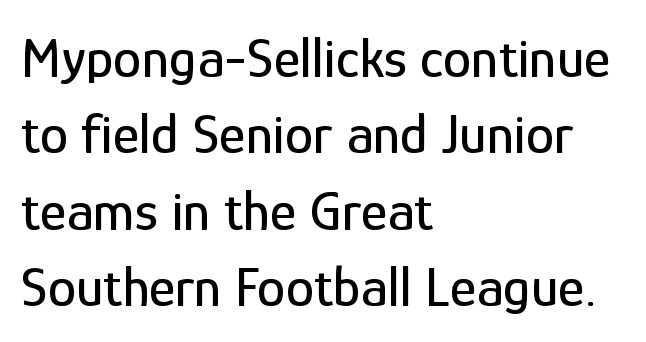
Q: Is the text italic (slanted)? A: No, it is upright.
Q: Is the typeface a serif or a sans-serif typeface? A: Sans-serif.
Q: Is the text underlined? A: No.
Q: How is the paragraph aligned? A: Left-aligned.
Q: Is the spacing between letters normal or unusually wide? A: Normal.
Q: Is the spacing between lines tight, normal or loose? A: Normal.
Q: Width (condensed, normal, or wide)? A: Condensed.
Q: Stroke contrast? A: Low.
Q: x-height? A: Medium.
Q: Monospaced? A: No.
